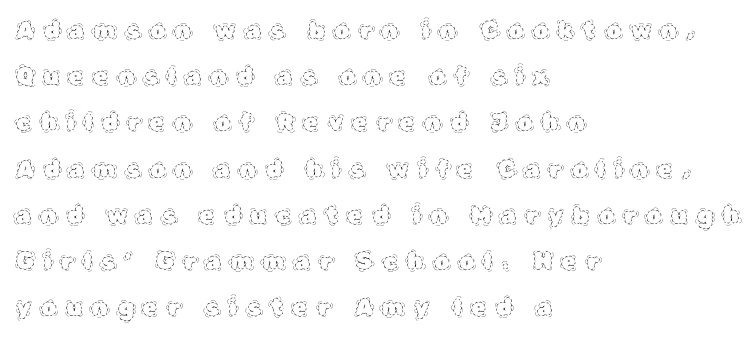
The image shows 23 px text type, upright; set left-aligned, loose line spacing (2.01x), unusually wide letter spacing (+0.45 em), not underlined.
